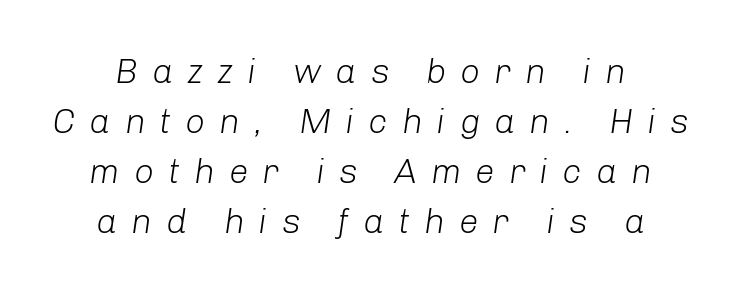
{"italic": "yes", "lean": "right", "slant_degrees": 8, "bold": "no", "weight": "light", "width": "normal", "stroke_contrast": "low", "x_height": "medium", "monospaced": "no", "underline": "no", "line_spacing": "normal", "line_spacing_ratio": 1.43, "letter_spacing": "wide", "letter_spacing_em": 0.4, "glyph_px": 35}
